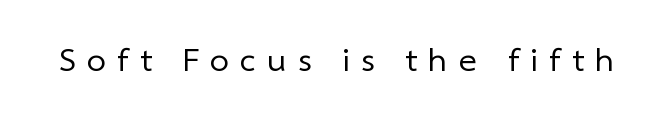
The specimen omits any rule beneath the text block's lines. Nope, no serifs anywhere on these letters. Tracking value appears strongly positive — letters spread wide. Vertical stems look standard width or narrower in stroke. Think of a printed novel: that variable character pitch is what you see here.
